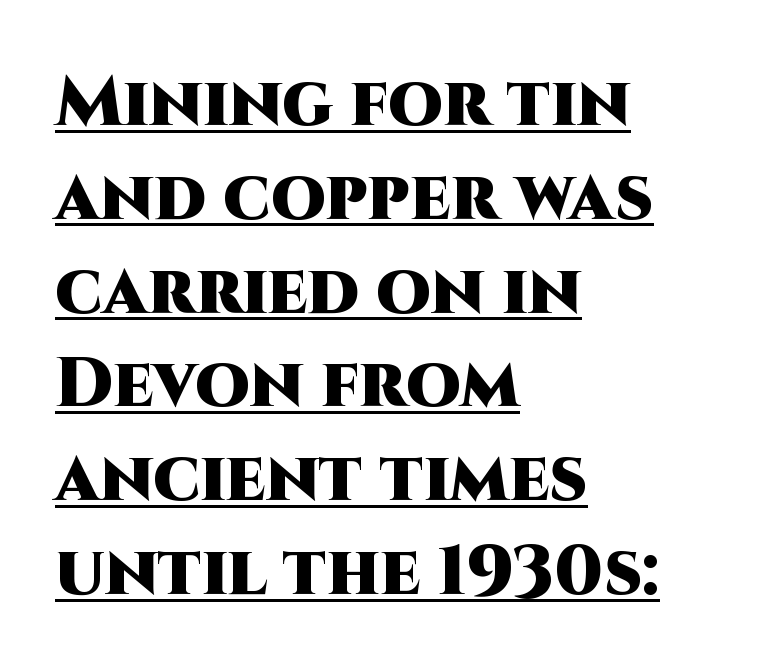
{"serif": "no", "italic": "no", "bold": "yes", "weight": "heavy", "width": "normal", "stroke_contrast": "high", "x_height": "large", "monospaced": "no", "underline": "yes", "align": "left", "line_spacing": "normal", "line_spacing_ratio": 1.34, "letter_spacing": "normal", "letter_spacing_em": 0.0, "glyph_px": 70}
